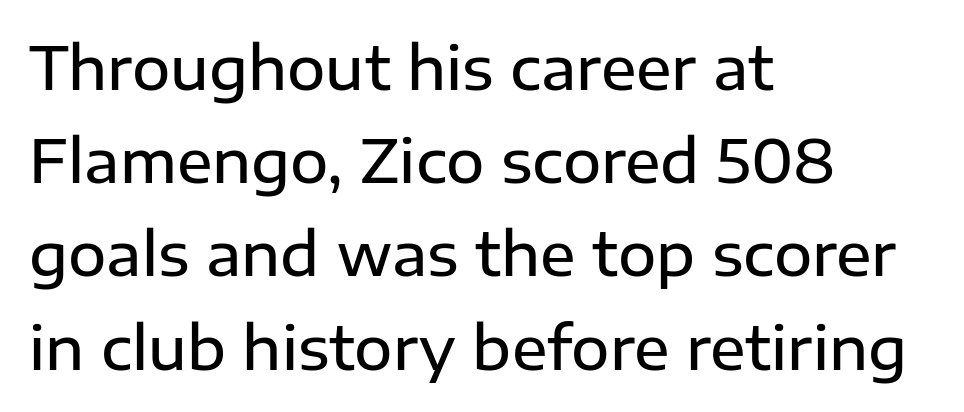
These lines are rendered in a variable-pitch font. The space directly below the letters is spotless. This is sans-serif lettering, the kind often seen on screens and signage. The rows are spaced the way most documents space them.
